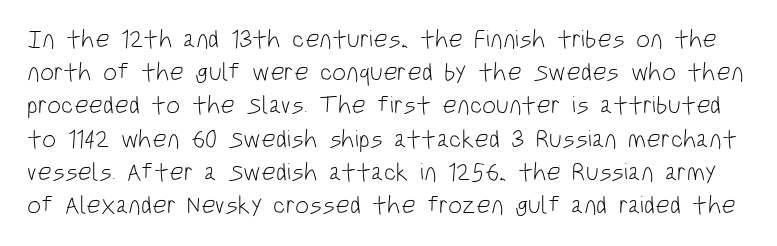
The letters sit at their default tracking, neither squeezed nor spread. Only glyphs here, with clear space below each row. The lettering holds an erect, upright posture throughout. Heaviness? Minimal to ordinary, like unemphasized prose.
